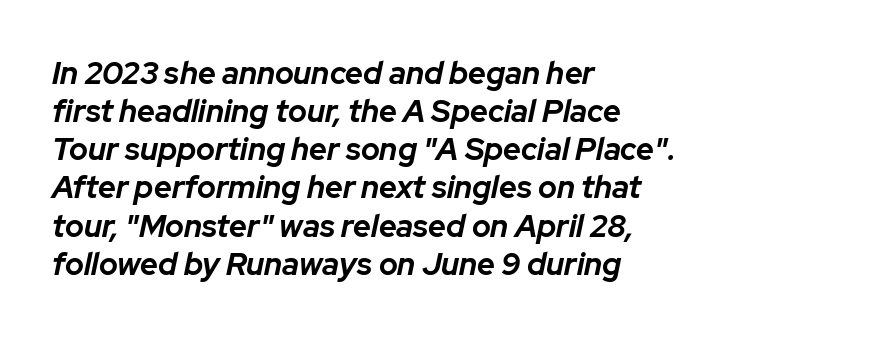
{"italic": "yes", "lean": "right", "slant_degrees": 12, "bold": "yes", "weight": "bold", "width": "normal", "stroke_contrast": "low", "x_height": "medium", "monospaced": "no", "underline": "no", "align": "left", "line_spacing_ratio": 1.23, "letter_spacing": "normal", "letter_spacing_em": 0.0, "glyph_px": 31}
